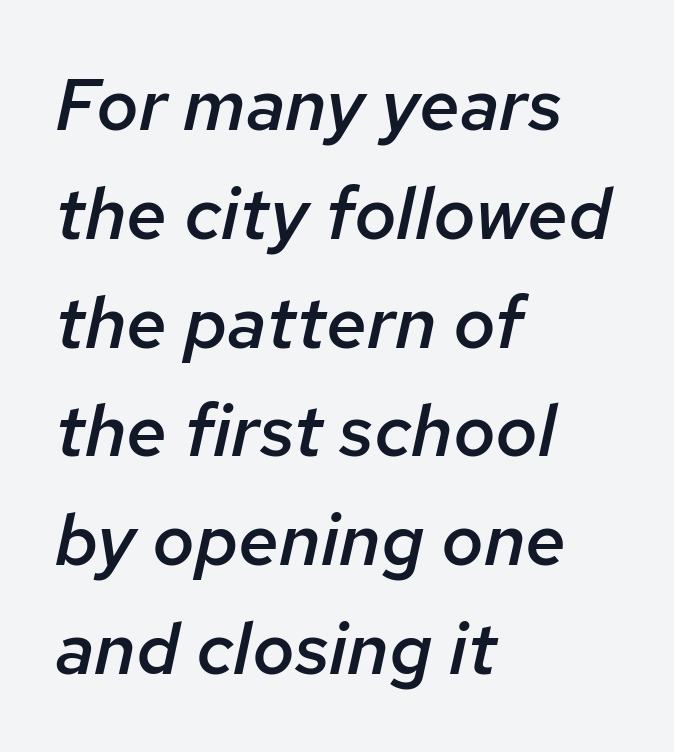
A typesetter would call this leading conventional body-copy spacing. Look at the tracking — it's just the regular setting, nothing added. Looks like regular typesetting: each glyph gets only the width it needs. This is oblique type, the kind used for emphasis or titles. In terms of weight, the rendering is demibold, just under bold.
